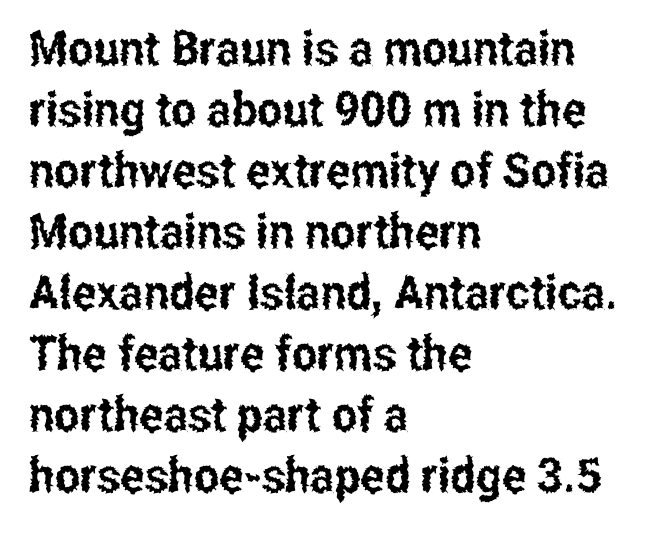
The image shows 48 px condensed sans-serif type, upright; set left-aligned, normal line spacing (1.27x), normal letter spacing, not underlined; low stroke contrast and a medium x-height.
